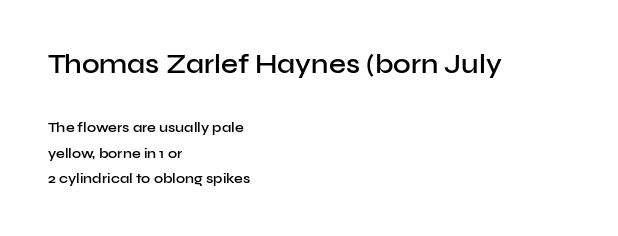
{"italic": "no", "bold": "semi", "underline": "no", "align": "left", "line_spacing_ratio": 1.83, "letter_spacing": "normal", "letter_spacing_em": 0.0, "larger_block": "first", "size_ratio": 1.93, "glyph_px": 27}
